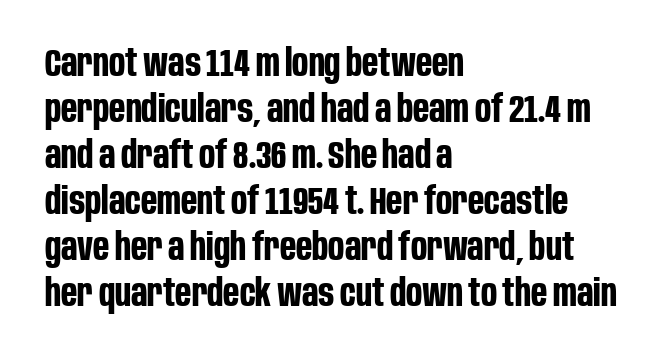
The typesetter chose a ragged-right arrangement here. There is no visible air inserted between adjacent glyphs. This is sans-serif lettering, the kind often seen on screens and signage. Do the letters lean? They stand straight. Each letter keeps its own natural width here, so spacing adapts to shape. Bold? Absolutely — the strokes are thick and heavy.
